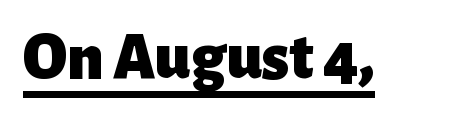
Q: Is the text bold? A: Yes.
Q: Is the text italic (slanted)? A: No, it is upright.
Q: Is the typeface a serif or a sans-serif typeface? A: Sans-serif.
Q: Is the text underlined? A: Yes.
Q: Is the spacing between letters normal or unusually wide? A: Normal.
Q: Width (condensed, normal, or wide)? A: Normal.
Q: Stroke contrast? A: Low.
Q: x-height? A: Medium.
Q: Monospaced? A: No.
